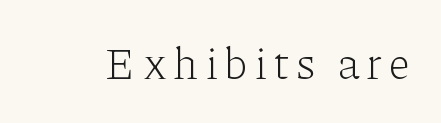
Q: Is the text bold? A: No.
Q: Is the text italic (slanted)? A: No, it is upright.
Q: Is the typeface a serif or a sans-serif typeface? A: Serif.
Q: Is the text underlined? A: No.
Q: Width (condensed, normal, or wide)? A: Normal.
Q: Stroke contrast? A: Low.
Q: x-height? A: Medium.
Q: Monospaced? A: No.
